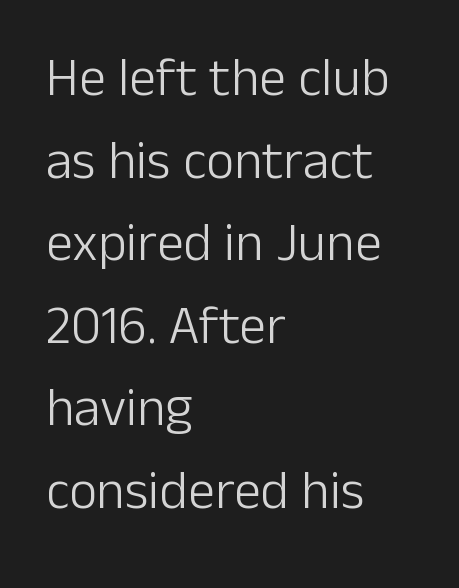
Q: Is the text bold? A: No.
Q: Is the text italic (slanted)? A: No, it is upright.
Q: Is the typeface a serif or a sans-serif typeface? A: Sans-serif.
Q: Is the text underlined? A: No.
Q: How is the paragraph aligned? A: Left-aligned.
Q: Is the spacing between letters normal or unusually wide? A: Normal.
Q: Is the spacing between lines tight, normal or loose? A: Normal.
Q: Width (condensed, normal, or wide)? A: Normal.
Q: Stroke contrast? A: Low.
Q: x-height? A: Medium.
Q: Monospaced? A: No.
